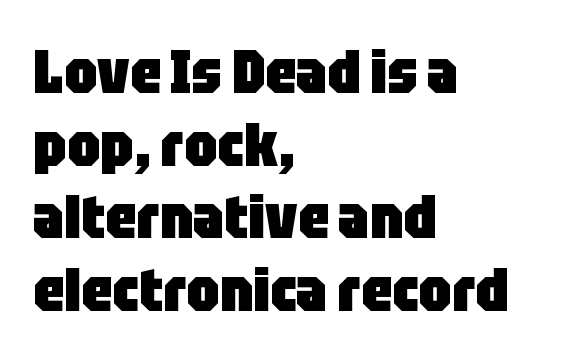
The passage shown is not underscored anywhere. Each letter keeps its own natural width here, so spacing adapts to shape. Vertical strokes here are truly vertical. Weight: bold. Is this a sans? Yes — the strokes have no serifs. Left-aligned paragraph, ragged on the right.
